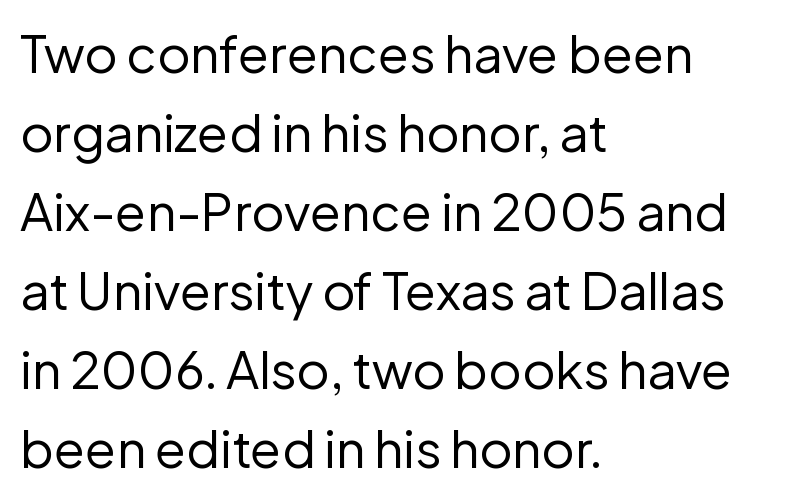
{"serif": "no", "italic": "no", "bold": "no", "weight": "regular", "width": "normal", "stroke_contrast": "low", "x_height": "medium", "monospaced": "no", "underline": "no", "align": "left", "line_spacing": "normal", "line_spacing_ratio": 1.55, "letter_spacing": "normal", "letter_spacing_em": 0.0, "glyph_px": 51}
